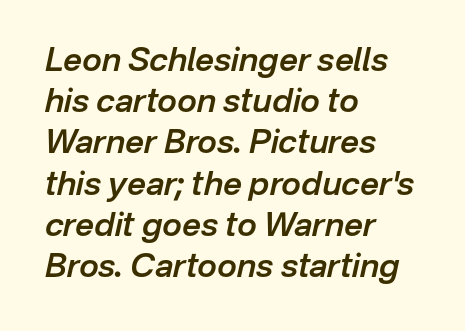
{"italic": "yes", "lean": "right", "slant_degrees": 12, "bold": "semi", "weight": "semibold", "width": "normal", "stroke_contrast": "low", "x_height": "medium", "monospaced": "no", "underline": "no", "align": "left", "line_spacing": "normal", "line_spacing_ratio": 1.25, "letter_spacing": "normal", "letter_spacing_em": 0.0, "glyph_px": 33}
